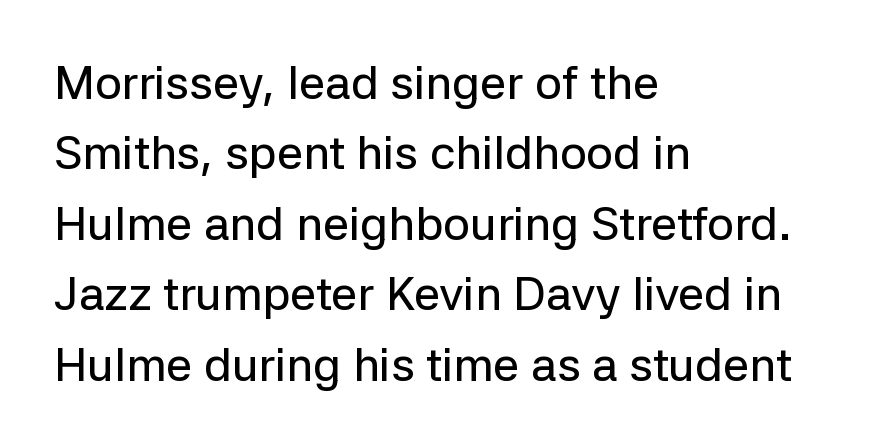
{"serif": "no", "italic": "no", "width": "normal", "stroke_contrast": "low", "x_height": "medium", "monospaced": "no", "underline": "no", "align": "left", "line_spacing": "normal", "line_spacing_ratio": 1.5, "letter_spacing": "normal", "letter_spacing_em": 0.0, "glyph_px": 47}
